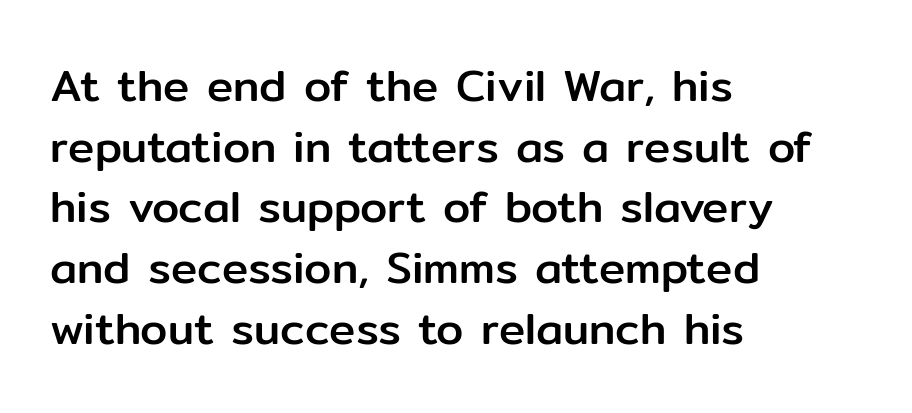
The image shows 44 px sans-serif type, upright; set left-aligned, normal line spacing (1.38x), normal letter spacing, not underlined; low stroke contrast and a medium x-height.
